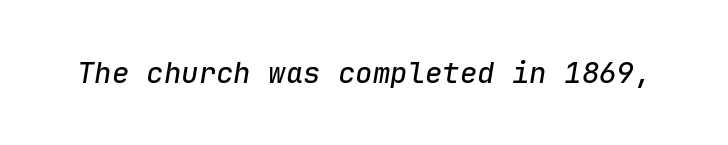
{"italic": "yes", "lean": "right", "slant_degrees": 9, "width": "normal", "stroke_contrast": "low", "x_height": "medium", "monospaced": "yes", "underline": "no", "letter_spacing": "normal", "letter_spacing_em": 0.0, "glyph_px": 29}
